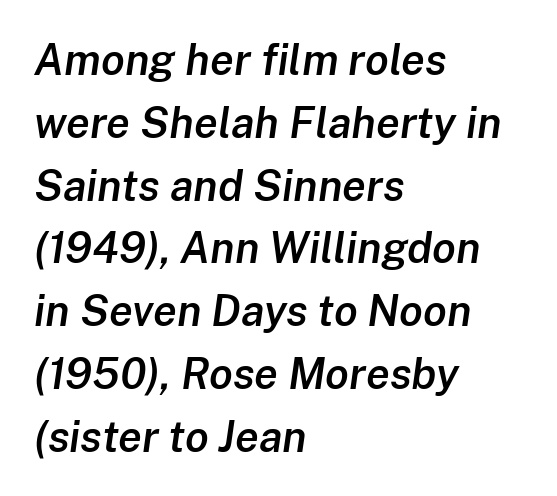
These lines are set flush left with a ragged right edge. Compared with typical body copy, the letter spacing here is the same. Is the type slanted? Yes — the strokes lean at a clear angle. Each letter keeps its own natural width here, so spacing adapts to shape. Interline gaps are of average width in this sample. The strokes are fattened partway — semibold, not bold.
